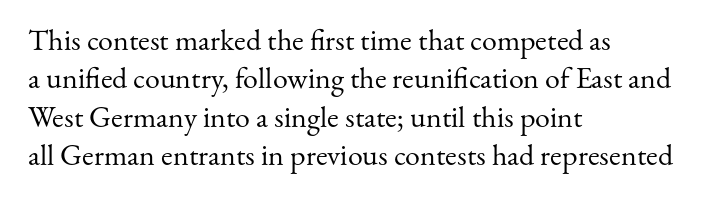
{"serif": "yes", "italic": "no", "bold": "no", "weight": "regular", "width": "normal", "stroke_contrast": "medium", "x_height": "small", "monospaced": "no", "underline": "no", "align": "left", "line_spacing": "normal", "line_spacing_ratio": 1.28, "letter_spacing": "normal", "letter_spacing_em": 0.0, "glyph_px": 30}
